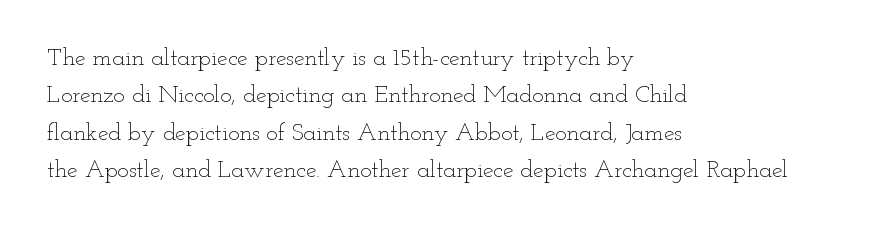
{"italic": "no", "bold": "no", "underline": "no", "align": "left", "line_spacing": "normal", "line_spacing_ratio": 1.56, "letter_spacing": "normal", "letter_spacing_em": 0.0, "glyph_px": 24}
